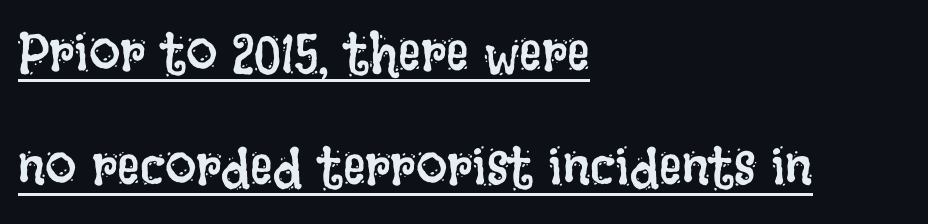
Q: Is the text bold? A: No.
Q: Is the text italic (slanted)? A: No, it is upright.
Q: Is the text underlined? A: Yes.
Q: How is the paragraph aligned? A: Left-aligned.
Q: Is the spacing between letters normal or unusually wide? A: Normal.
Q: Is the spacing between lines tight, normal or loose? A: Loose.
Q: Width (condensed, normal, or wide)? A: Condensed.
Q: Stroke contrast? A: Low.
Q: x-height? A: Large.
Q: Monospaced? A: No.
